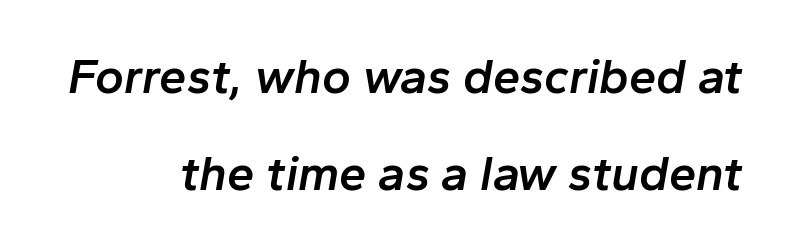
Q: Is the text bold? A: Semi-bold.
Q: Is the text italic (slanted)? A: Yes, it leans right by about 10 degrees.
Q: Is the text underlined? A: No.
Q: How is the paragraph aligned? A: Right-aligned.
Q: Is the spacing between letters normal or unusually wide? A: Normal.
Q: Is the spacing between lines tight, normal or loose? A: Loose.
Q: Width (condensed, normal, or wide)? A: Normal.
Q: Stroke contrast? A: Low.
Q: x-height? A: Medium.
Q: Monospaced? A: No.
